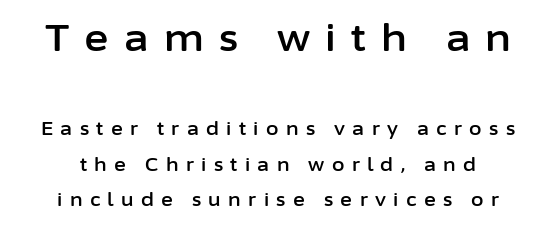
Q: Is the text italic (slanted)? A: No, it is upright.
Q: Is the typeface a serif or a sans-serif typeface? A: Sans-serif.
Q: Is the text underlined? A: No.
Q: How is the paragraph aligned? A: Centered.
Q: Is the spacing between letters normal or unusually wide? A: Unusually wide.
Q: Is the spacing between lines tight, normal or loose? A: Loose.
Q: Which block of text is set in a larger size, the first (top) or the second (bottom)? A: The first (top) one.
Q: Width (condensed, normal, or wide)? A: Normal.
Q: Stroke contrast? A: Low.
Q: x-height? A: Medium.
Q: Monospaced? A: No.
